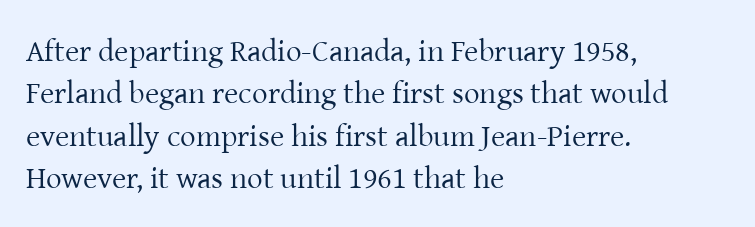
The image shows 31 px regular-weight serif type, upright; set left-aligned, normal line spacing (1.37x), normal letter spacing, not underlined; low stroke contrast and a medium x-height.
